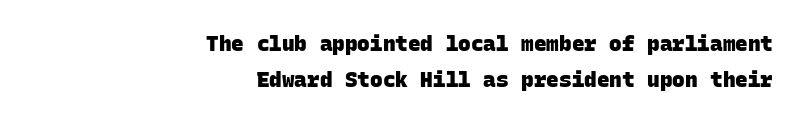
Q: Is the text bold? A: Yes.
Q: Is the text underlined? A: No.
Q: How is the paragraph aligned? A: Right-aligned.
Q: Is the spacing between letters normal or unusually wide? A: Normal.
Q: Is the spacing between lines tight, normal or loose? A: Normal.
